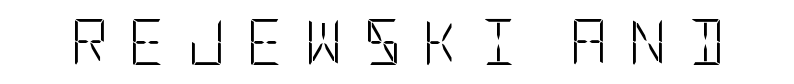
Q: Is the text bold? A: No.
Q: Is the text italic (slanted)? A: No, it is upright.
Q: Is the typeface a serif or a sans-serif typeface? A: Sans-serif.
Q: Is the text underlined? A: No.
Q: Is the spacing between letters normal or unusually wide? A: Unusually wide.
Q: Width (condensed, normal, or wide)? A: Condensed.
Q: Stroke contrast? A: Low.
Q: x-height? A: Large.
